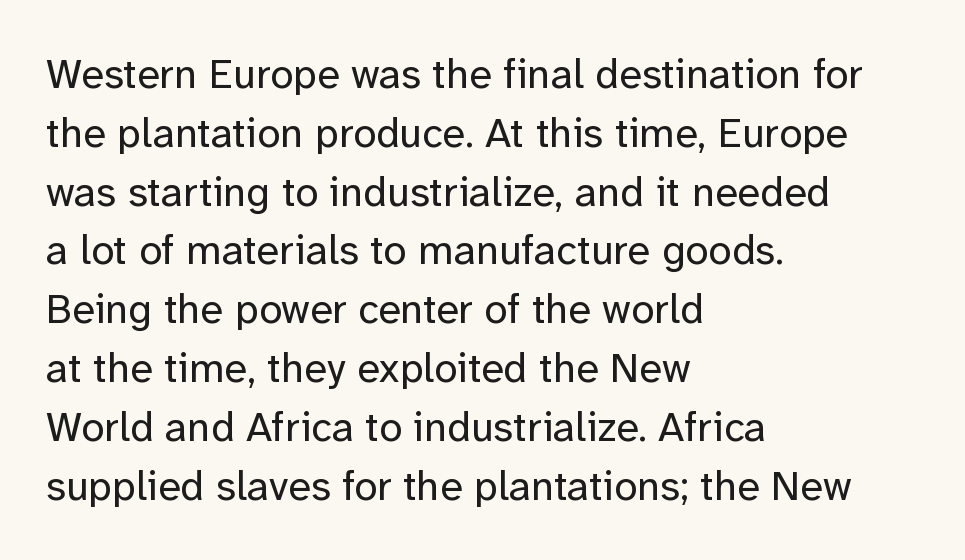
Nobody touched the tracking dial on this one. What kind of face is this? One without serifs — a sans. Do the letters lean? They stand straight. Whoever set this chose a conventional vertical rhythm. The setting favours the left margin, as ordinary paragraphs usually do.
